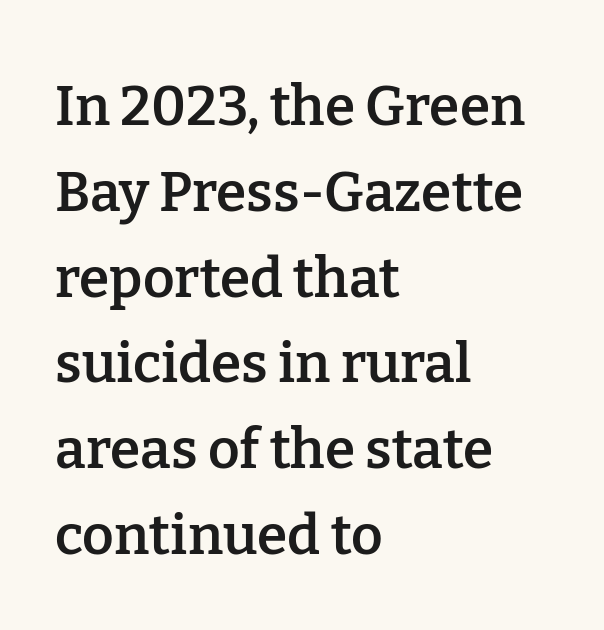
{"serif": "yes", "italic": "no", "bold": "semi", "weight": "semibold", "width": "normal", "stroke_contrast": "low", "x_height": "medium", "monospaced": "no", "underline": "no", "align": "left", "line_spacing": "normal", "line_spacing_ratio": 1.56, "letter_spacing": "normal", "letter_spacing_em": 0.0, "glyph_px": 55}
